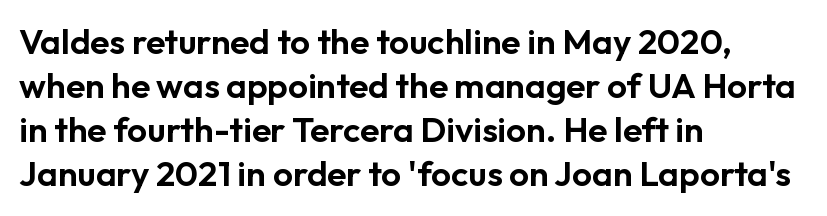
The image shows 35 px sans-serif type, upright; set left-aligned, normal line spacing (1.26x), normal letter spacing, not underlined; low stroke contrast and a medium x-height.
